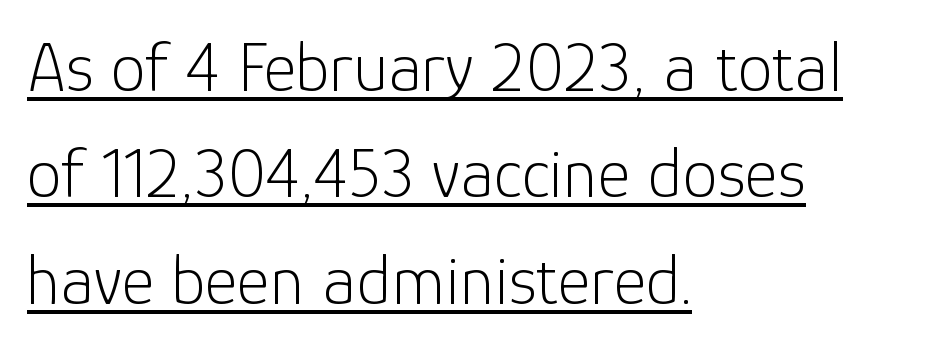
Q: Is the text bold? A: No.
Q: Is the text italic (slanted)? A: No, it is upright.
Q: Is the typeface a serif or a sans-serif typeface? A: Sans-serif.
Q: Is the text underlined? A: Yes.
Q: How is the paragraph aligned? A: Left-aligned.
Q: Is the spacing between letters normal or unusually wide? A: Normal.
Q: Is the spacing between lines tight, normal or loose? A: Normal.
Q: Width (condensed, normal, or wide)? A: Normal.
Q: Stroke contrast? A: Low.
Q: x-height? A: Medium.
Q: Monospaced? A: No.
